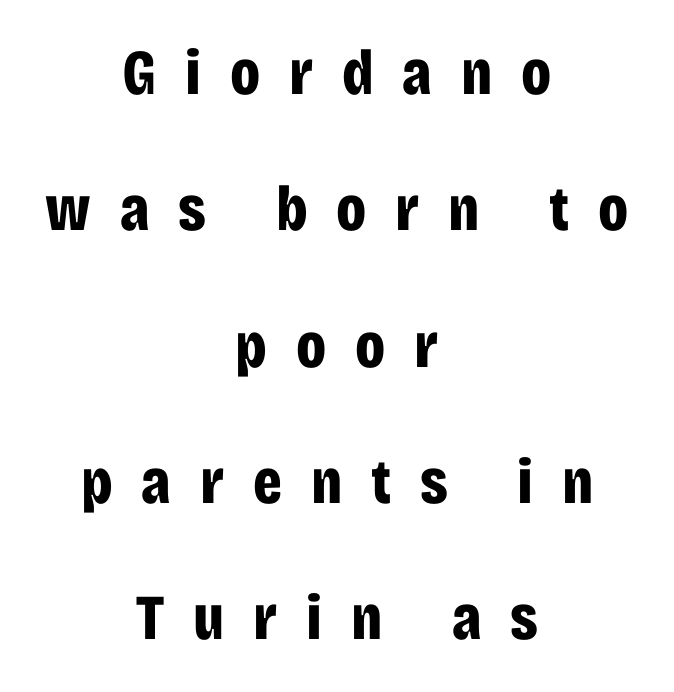
Q: Is the text bold? A: Yes.
Q: Is the text italic (slanted)? A: No, it is upright.
Q: Is the typeface a serif or a sans-serif typeface? A: Sans-serif.
Q: Is the text underlined? A: No.
Q: How is the paragraph aligned? A: Centered.
Q: Is the spacing between letters normal or unusually wide? A: Unusually wide.
Q: Is the spacing between lines tight, normal or loose? A: Loose.
Q: Width (condensed, normal, or wide)? A: Condensed.
Q: Stroke contrast? A: Low.
Q: x-height? A: Large.
Q: Monospaced? A: No.
